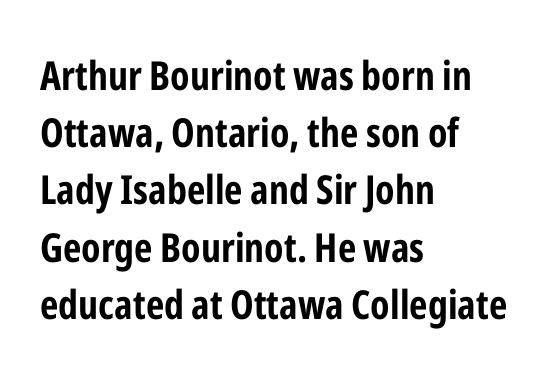
Q: Is the text bold? A: Yes.
Q: Is the text italic (slanted)? A: No, it is upright.
Q: Is the typeface a serif or a sans-serif typeface? A: Sans-serif.
Q: Is the text underlined? A: No.
Q: How is the paragraph aligned? A: Left-aligned.
Q: Is the spacing between letters normal or unusually wide? A: Normal.
Q: Is the spacing between lines tight, normal or loose? A: Normal.
Q: Width (condensed, normal, or wide)? A: Condensed.
Q: Stroke contrast? A: Low.
Q: x-height? A: Medium.
Q: Monospaced? A: No.
